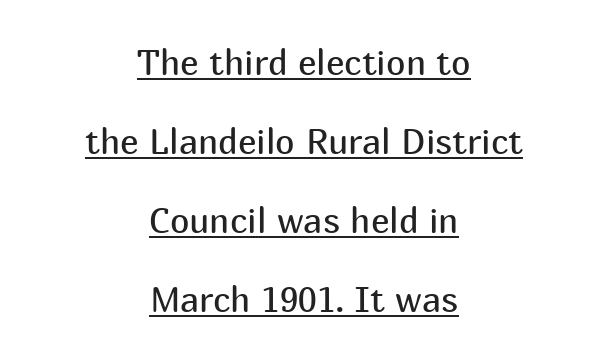
The image shows 35 px regular-weight sans-serif type, upright; set centered, loose line spacing (2.26x), normal letter spacing, underlined; medium stroke contrast and a medium x-height.
